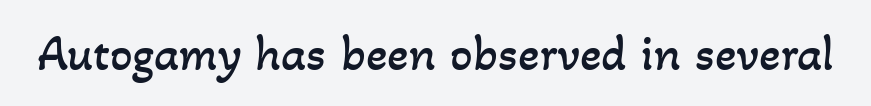
{"bold": "no", "weight": "regular", "width": "normal", "stroke_contrast": "low", "x_height": "small", "monospaced": "no", "underline": "no", "letter_spacing": "normal", "letter_spacing_em": 0.0, "glyph_px": 50}
